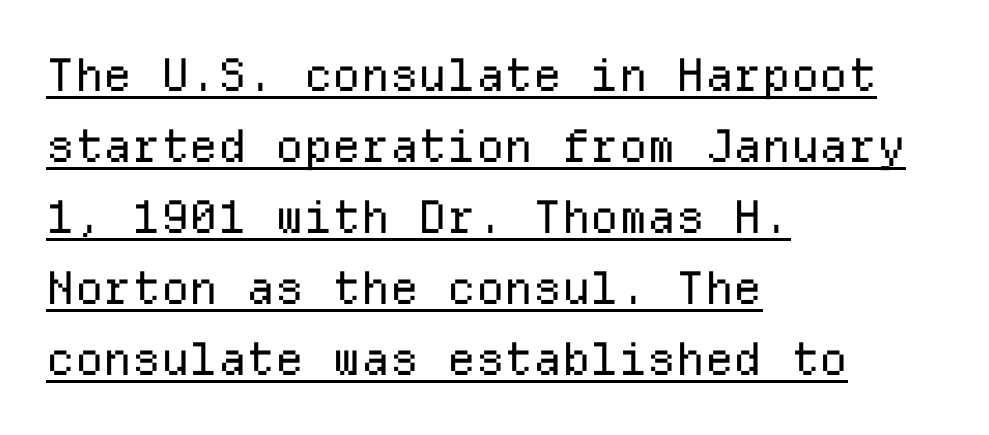
Q: Is the text bold? A: No.
Q: Is the text italic (slanted)? A: No, it is upright.
Q: Is the typeface a serif or a sans-serif typeface? A: Sans-serif.
Q: Is the text underlined? A: Yes.
Q: How is the paragraph aligned? A: Left-aligned.
Q: Is the spacing between letters normal or unusually wide? A: Normal.
Q: Is the spacing between lines tight, normal or loose? A: Normal.
Q: Width (condensed, normal, or wide)? A: Normal.
Q: Stroke contrast? A: Low.
Q: x-height? A: Medium.
Q: Monospaced? A: Yes.
